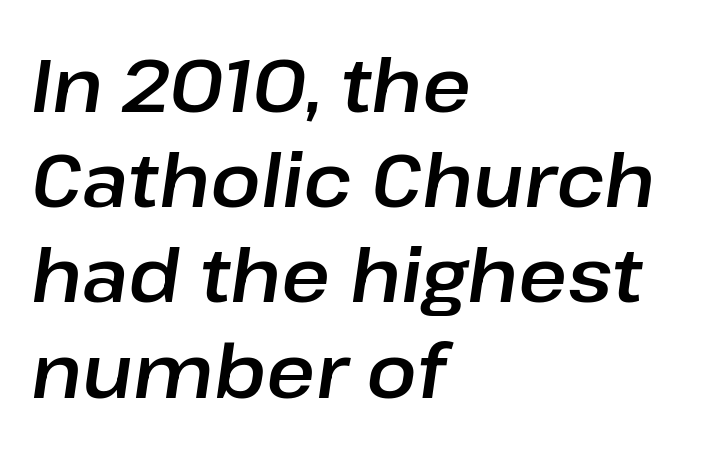
{"italic": "yes", "lean": "right", "slant_degrees": 8, "width": "normal", "stroke_contrast": "low", "x_height": "medium", "monospaced": "no", "underline": "no", "align": "left", "line_spacing": "normal", "line_spacing_ratio": 1.27, "letter_spacing": "normal", "letter_spacing_em": 0.0, "glyph_px": 75}
